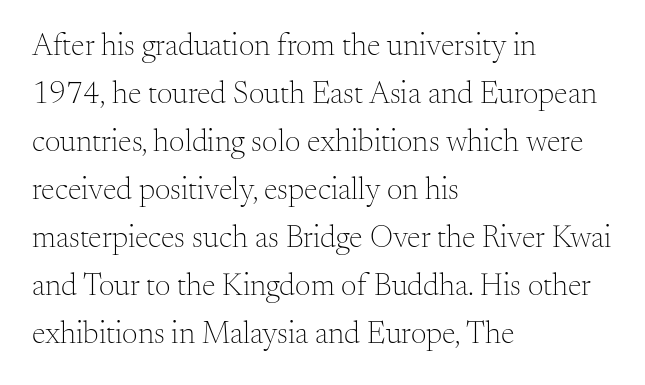
The image shows 31 px light serif type, upright; set left-aligned, normal line spacing (1.55x), normal letter spacing, not underlined; medium stroke contrast and a small x-height.
